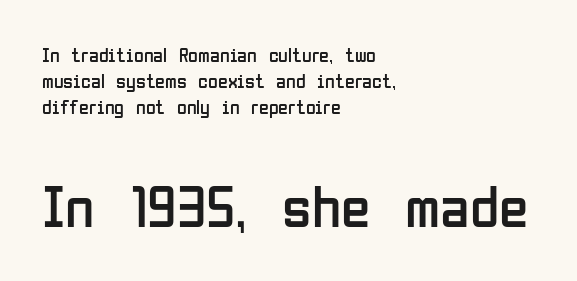
The image shows 60 px regular-weight, condensed sans-serif type, upright; set left-aligned, normal line spacing (1.3x), normal letter spacing, not underlined; the second (bottom) block is 3.0x larger; low stroke contrast and a medium x-height.
